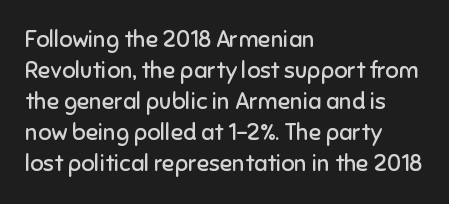
Posture: upright roman. The ragged edge is on the right, which tells us the setting is flush left. Reading down the column, the eye jumps a familiar distance to each next line. The specimen omits any rule beneath the text block's lines. The face looks like a standard text weight, possibly lighter.
